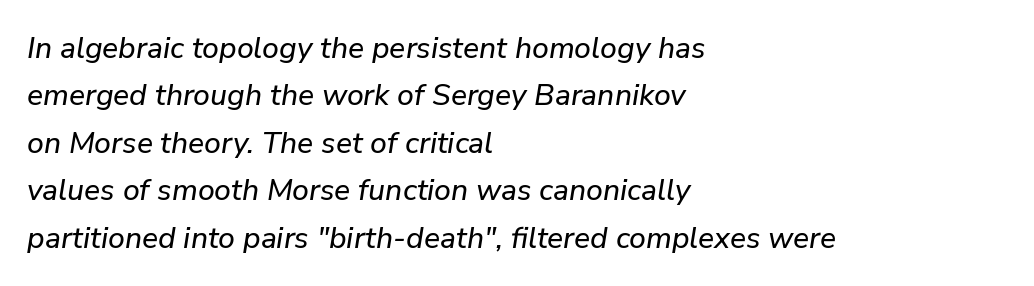
The image shows 30 px text type, italic (leaning right); set left-aligned, normal line spacing (1.58x), normal letter spacing, not underlined; low stroke contrast and a medium x-height.
